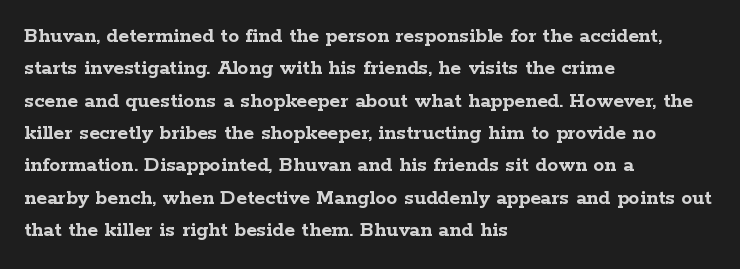
{"italic": "no", "bold": "yes", "underline": "no", "align": "left", "line_spacing": "normal", "line_spacing_ratio": 1.47, "letter_spacing": "normal", "letter_spacing_em": 0.0, "glyph_px": 22}
